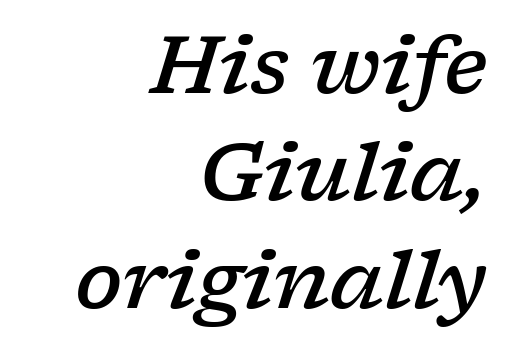
{"serif": "yes", "italic": "yes", "lean": "right", "slant_degrees": 17, "bold": "semi", "weight": "semibold", "width": "wide", "stroke_contrast": "low", "x_height": "medium", "monospaced": "no", "underline": "no", "align": "right", "line_spacing": "normal", "line_spacing_ratio": 1.36, "letter_spacing": "normal", "letter_spacing_em": 0.0, "glyph_px": 79}
